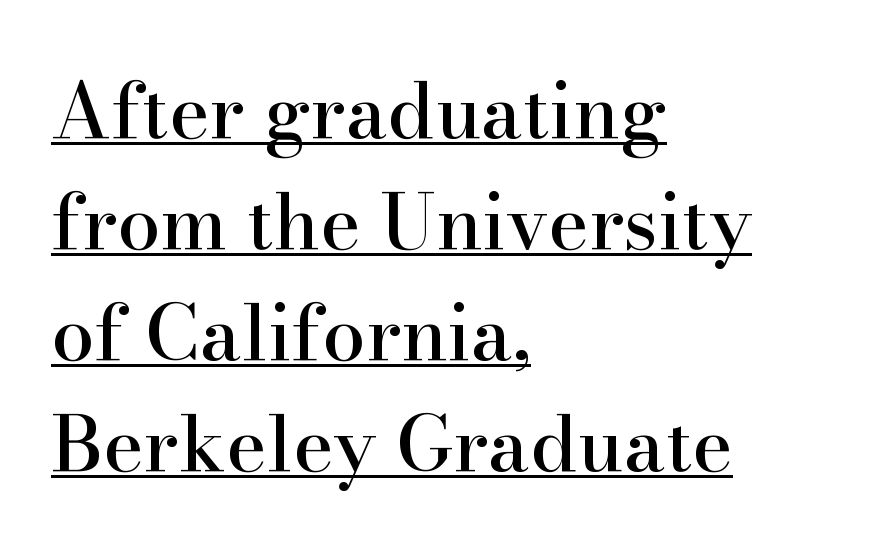
{"serif": "yes", "italic": "no", "width": "normal", "stroke_contrast": "high", "x_height": "small", "monospaced": "no", "underline": "yes", "align": "left", "line_spacing": "normal", "line_spacing_ratio": 1.44, "letter_spacing": "normal", "letter_spacing_em": 0.0, "glyph_px": 77}
